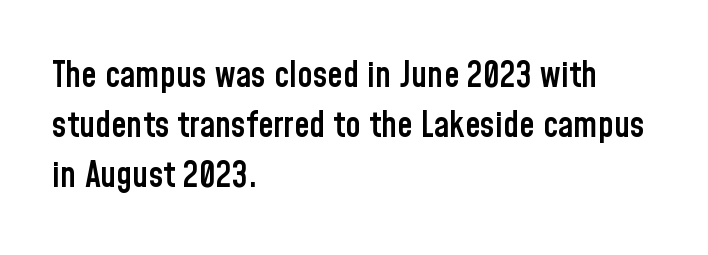
The specimen reads as upright at a glance. Nobody touched the tracking dial on this one. This is the in-between weight designers call semibold or demi. Serifs: no, the terminals of the letterforms are clean. Proportional: the letters do not fall into vertical columns. Check the space under the baseline: it is left empty.
